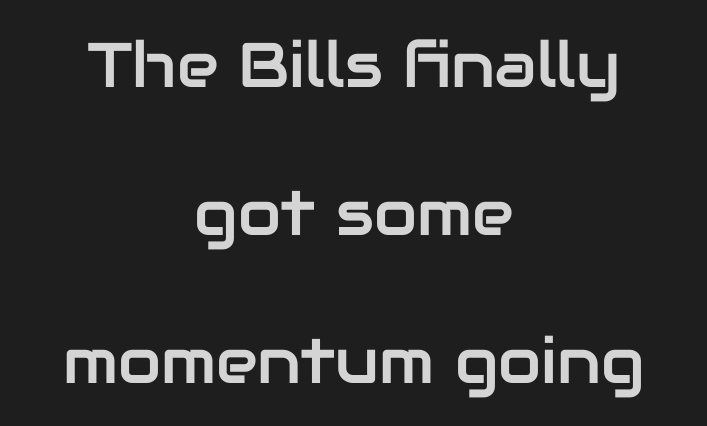
{"serif": "no", "italic": "no", "width": "normal", "stroke_contrast": "low", "x_height": "medium", "monospaced": "no", "underline": "no", "align": "center", "line_spacing": "loose", "line_spacing_ratio": 2.35, "letter_spacing": "normal", "letter_spacing_em": 0.0, "glyph_px": 63}
